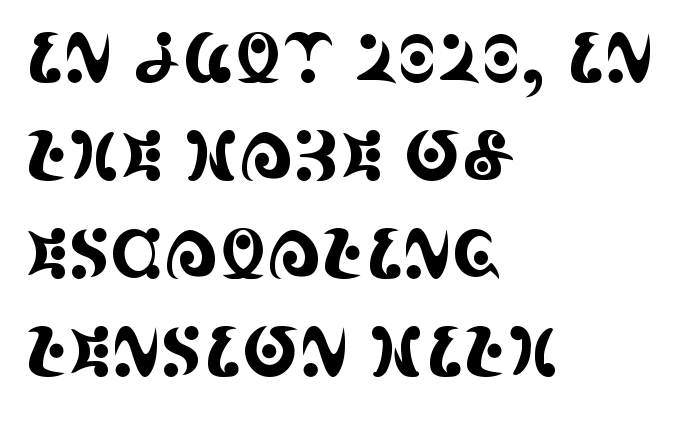
{"serif": "yes", "italic": "no", "width": "condensed", "x_height": "large", "monospaced": "no", "underline": "no", "align": "left", "line_spacing": "normal", "line_spacing_ratio": 1.44, "letter_spacing": "normal", "letter_spacing_em": 0.0, "glyph_px": 68}
